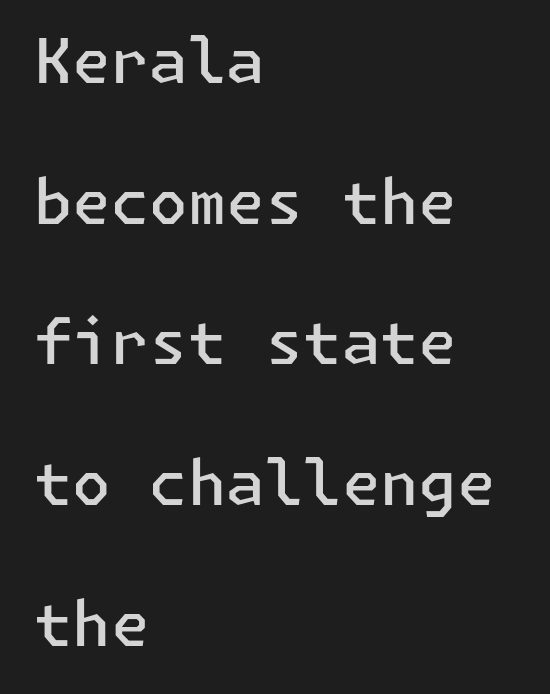
Set as a demibold, roughly 600 on the weight scale. Posture: upright roman. These lines keep a tight, regular rhythm from letter to letter. Every row of glyphs begins at an identical x-position on the left.
